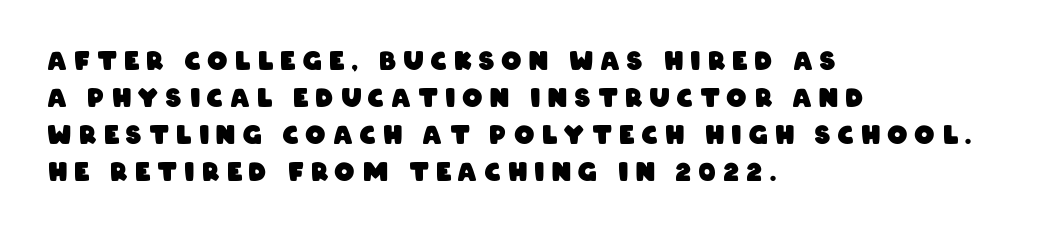
Q: Is the text bold? A: Yes.
Q: Is the text underlined? A: No.
Q: How is the paragraph aligned? A: Left-aligned.
Q: Is the spacing between letters normal or unusually wide? A: Unusually wide.
Q: Is the spacing between lines tight, normal or loose? A: Normal.
